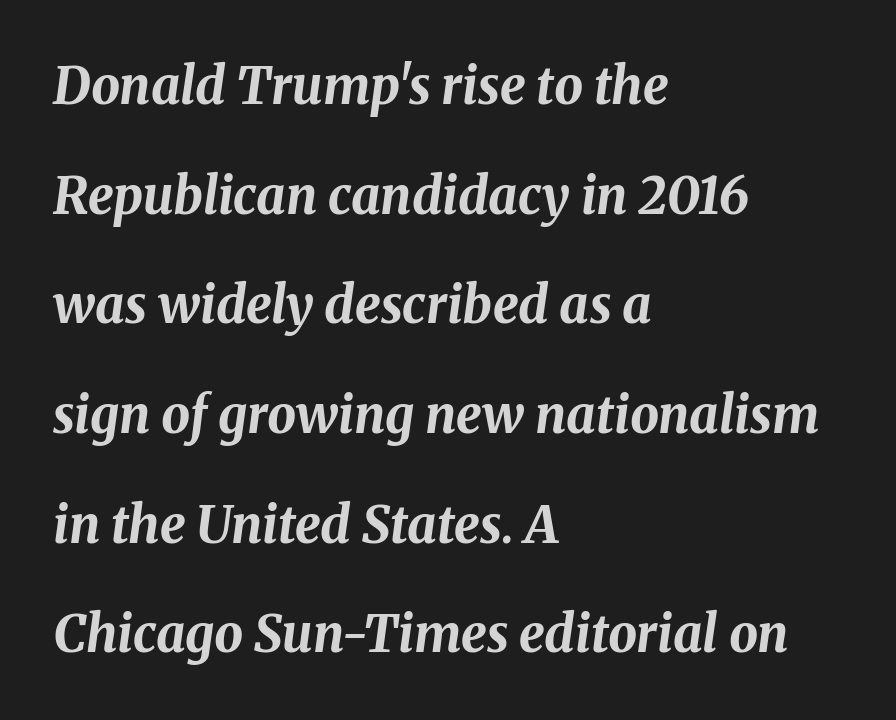
Q: Is the text bold? A: Yes.
Q: Is the text italic (slanted)? A: Yes, it leans right by about 8 degrees.
Q: Is the text underlined? A: No.
Q: How is the paragraph aligned? A: Left-aligned.
Q: Is the spacing between letters normal or unusually wide? A: Normal.
Q: Is the spacing between lines tight, normal or loose? A: Loose.
Q: Width (condensed, normal, or wide)? A: Normal.
Q: Stroke contrast? A: Medium.
Q: x-height? A: Medium.
Q: Monospaced? A: No.
